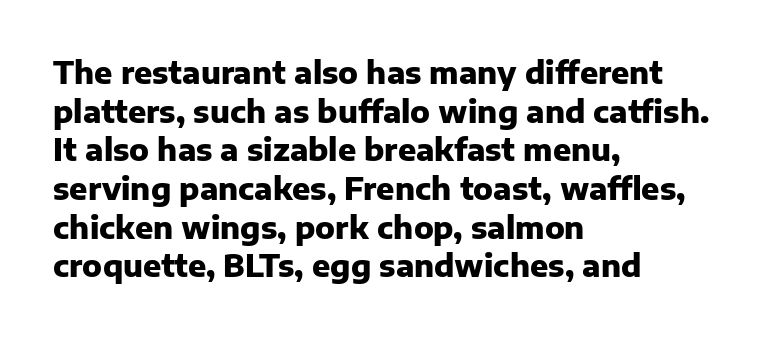
{"serif": "no", "italic": "no", "bold": "yes", "weight": "heavy", "width": "normal", "stroke_contrast": "low", "x_height": "medium", "monospaced": "no", "underline": "no", "align": "left", "line_spacing": "normal", "line_spacing_ratio": 1.29, "letter_spacing": "normal", "letter_spacing_em": 0.0, "glyph_px": 30}
